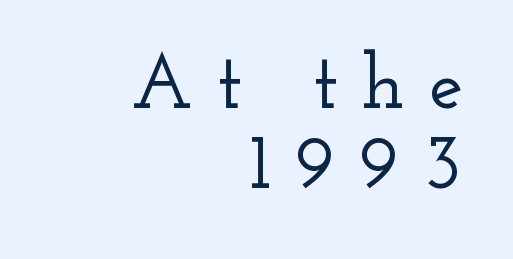
The image shows 77 px wide serif type, upright; set right-aligned, tight line spacing (1.04x), unusually wide letter spacing (+0.31 em), not underlined; low stroke contrast and a small x-height.
